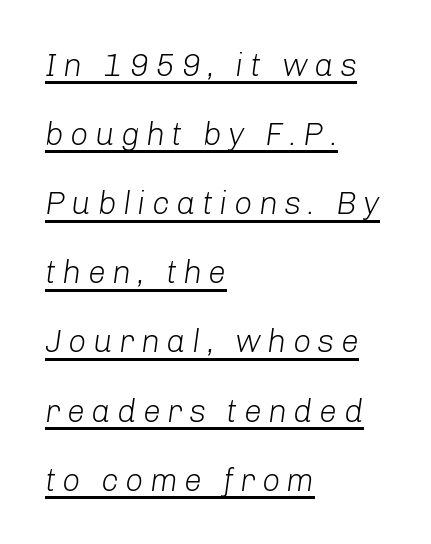
The image shows 32 px light type, italic (leaning right); set left-aligned, loose line spacing (2.16x), unusually wide letter spacing (+0.2 em), underlined; low stroke contrast and a medium x-height.
